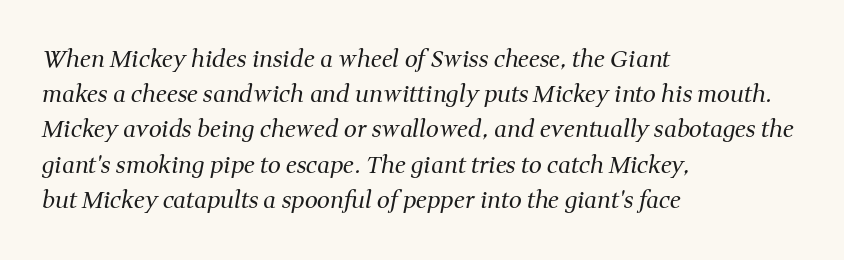
{"italic": "yes", "lean": "right", "slant_degrees": 11, "bold": "no", "underline": "no", "align": "left", "line_spacing": "normal", "line_spacing_ratio": 1.53, "letter_spacing": "normal", "letter_spacing_em": 0.0, "glyph_px": 23}
